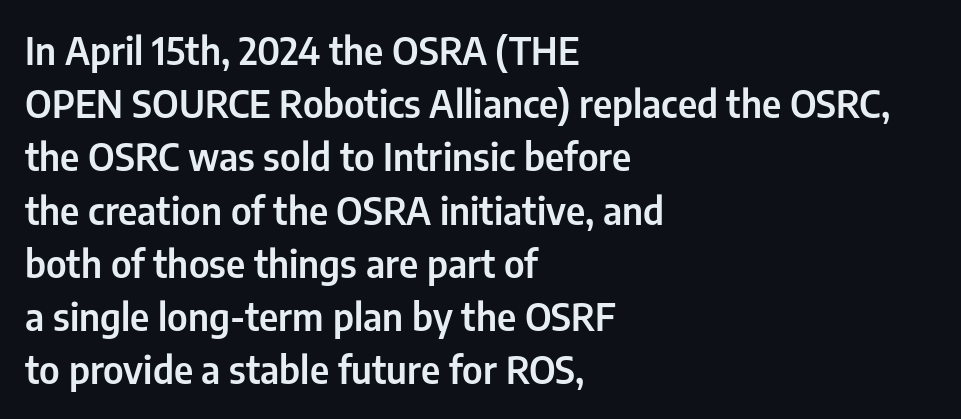
{"serif": "no", "italic": "no", "width": "condensed", "stroke_contrast": "low", "x_height": "medium", "monospaced": "no", "underline": "no", "align": "left", "line_spacing": "normal", "line_spacing_ratio": 1.4, "letter_spacing": "normal", "letter_spacing_em": 0.0, "glyph_px": 38}
